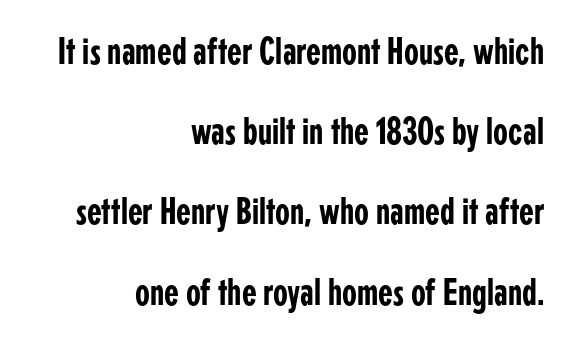
The lettering stays uniformly vertical, giving the passage a roman look. Each letter's strokes conclude bluntly, with no projecting serifs. Short and long lines alike share a common ending point at right. Successive baselines arrive slowly, with a big drop between each. Letter spacing: default. Underlining? Definitely not there.
